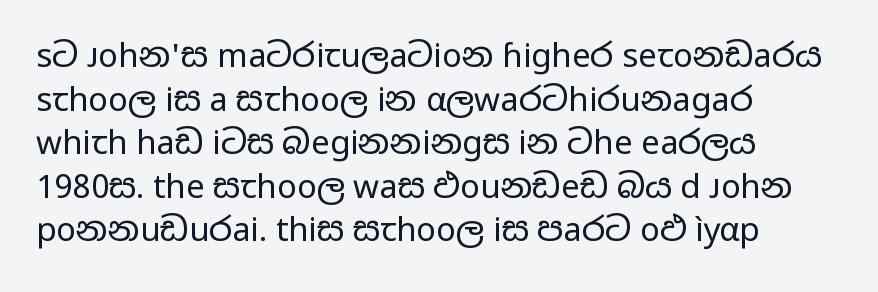
{"serif": "no", "italic": "no", "bold": "no", "weight": "regular", "width": "wide", "stroke_contrast": "low", "x_height": "medium", "monospaced": "no", "underline": "no", "align": "left", "line_spacing": "normal", "line_spacing_ratio": 1.32, "letter_spacing": "normal", "letter_spacing_em": 0.0, "glyph_px": 33}
